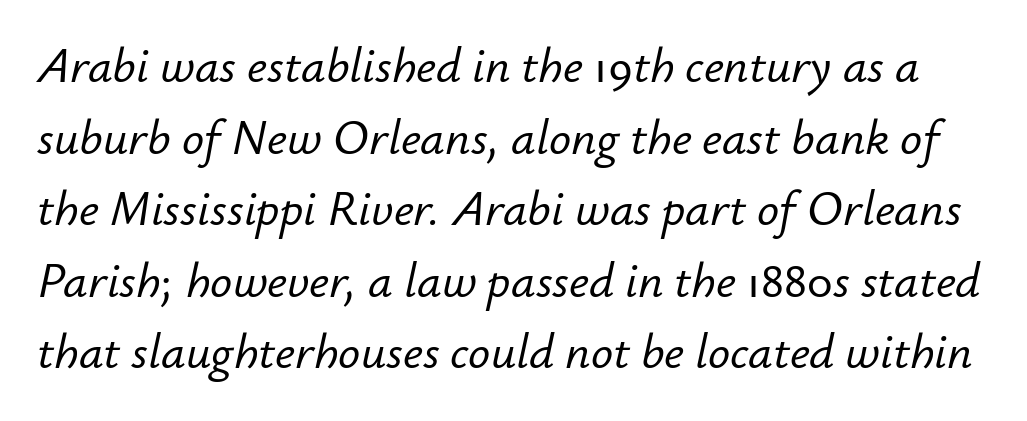
Q: Is the text italic (slanted)? A: Yes, it leans right by about 12 degrees.
Q: Is the text underlined? A: No.
Q: Is the spacing between letters normal or unusually wide? A: Normal.
Q: Is the spacing between lines tight, normal or loose? A: Normal.
Q: Width (condensed, normal, or wide)? A: Normal.
Q: Stroke contrast? A: Low.
Q: x-height? A: Small.
Q: Monospaced? A: No.
